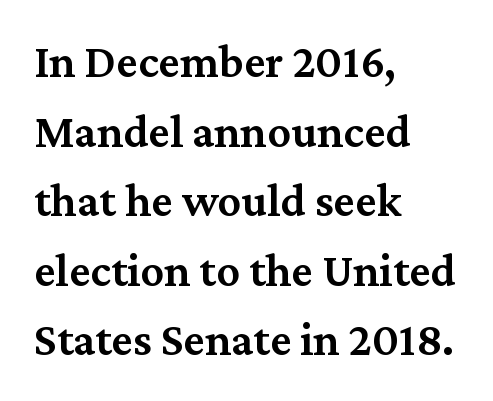
The image shows 47 px semibold serif type, upright; set left-aligned, normal line spacing (1.48x), normal letter spacing, not underlined; medium stroke contrast and a medium x-height.
